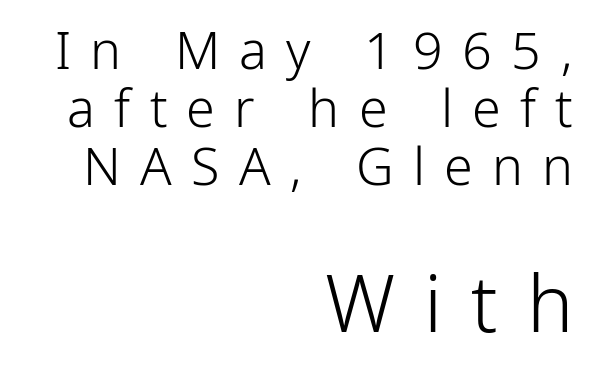
The image shows 78 px light, condensed sans-serif type, upright; set right-aligned, tight line spacing (1.12x), unusually wide letter spacing (+0.37 em), not underlined; the second (bottom) block is 1.5x larger; low stroke contrast and a medium x-height.
